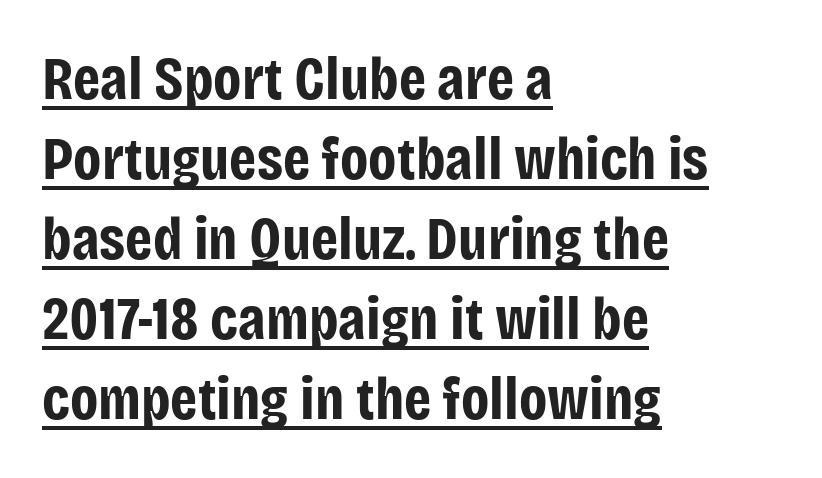
Layout note: lines flush left. The type sits square on the baseline with zero lean. Notice how thick the strokes are: this is what a full bold looks like. I'd call this a sans setting — the letters go barefoot.
